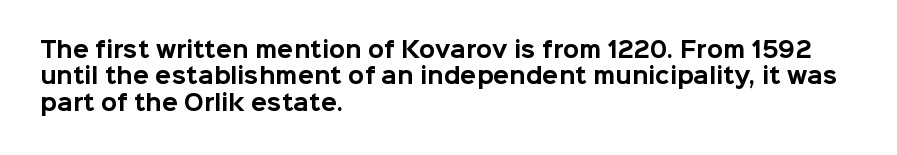
{"italic": "no", "bold": "yes", "underline": "no", "align": "left", "line_spacing": "normal", "line_spacing_ratio": 1.26, "letter_spacing": "normal", "letter_spacing_em": 0.0, "glyph_px": 21}
